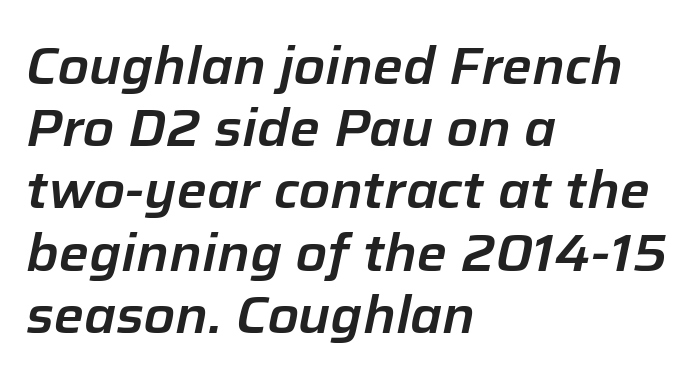
Q: Is the text italic (slanted)? A: Yes, it leans right by about 12 degrees.
Q: Is the text underlined? A: No.
Q: How is the paragraph aligned? A: Left-aligned.
Q: Is the spacing between letters normal or unusually wide? A: Normal.
Q: Width (condensed, normal, or wide)? A: Normal.
Q: Stroke contrast? A: Low.
Q: x-height? A: Medium.
Q: Monospaced? A: No.
